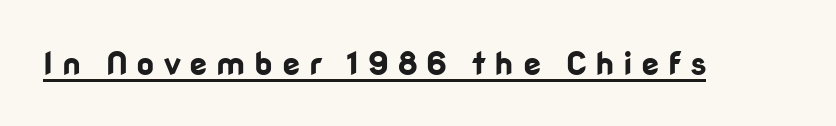
Q: Is the text bold? A: Yes.
Q: Is the text italic (slanted)? A: No, it is upright.
Q: Is the typeface a serif or a sans-serif typeface? A: Sans-serif.
Q: Is the text underlined? A: Yes.
Q: Is the spacing between letters normal or unusually wide? A: Unusually wide.
Q: Width (condensed, normal, or wide)? A: Normal.
Q: Stroke contrast? A: Low.
Q: x-height? A: Medium.
Q: Monospaced? A: No.
